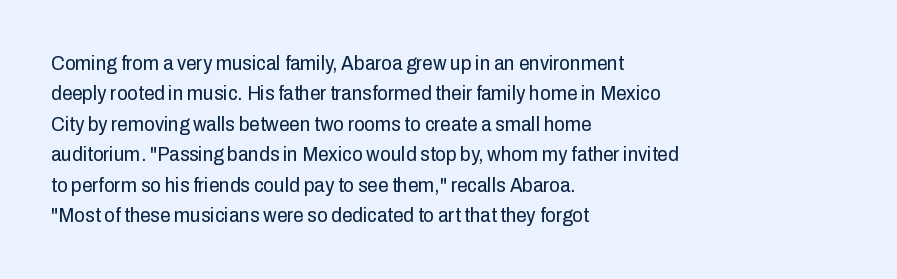
Letter spacing: default. Ink coverage per letter is moderate at most. The rag falls on the right side of this text block. Descenders are the only things crossing below the line. This block has exactly the height ordinary leading produces. This is the regular roman posture of the typeface.
